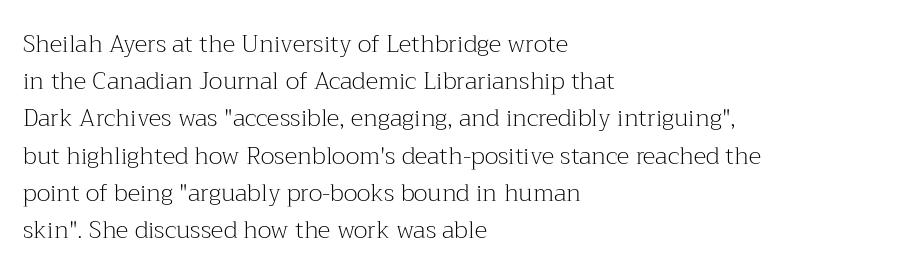
Ordinary non-slanted type is in use. This sample uses plain, unmodified letter spacing. Has an underline been added? It has not. The designer left line spacing at the default. The cut favours lightness, reaching ordinary text weight at its darkest. Layout note: lines flush left.
